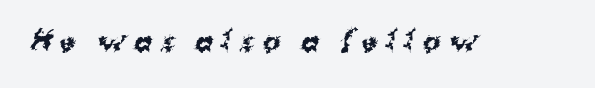
Q: Is the text bold? A: Yes.
Q: Is the text underlined? A: No.
Q: Is the spacing between letters normal or unusually wide? A: Unusually wide.
